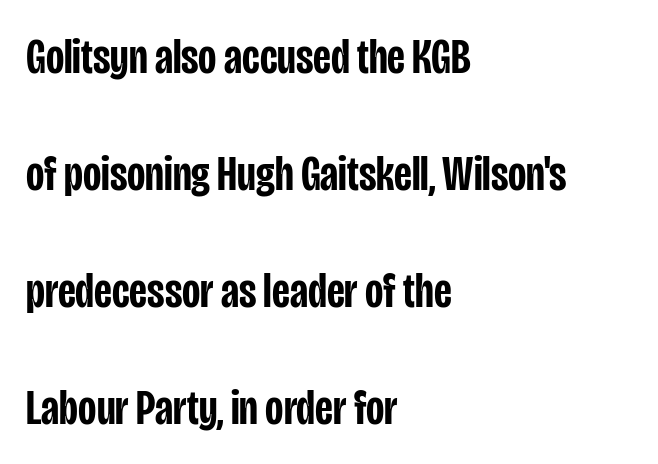
Tall strokes in this sample are plumb rather than angled. The typeface chosen for these lines omits serifs. Widely set lines give the paragraph a tall, airy silhouette. The ragged edge is on the right, which tells us the setting is flush left. Students, note that the glyphs here touch the page at normal intervals.
